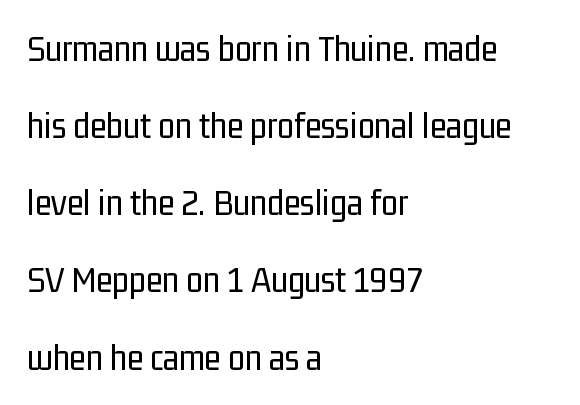
{"serif": "no", "italic": "no", "bold": "no", "weight": "regular", "width": "condensed", "stroke_contrast": "low", "x_height": "medium", "monospaced": "no", "underline": "no", "align": "left", "line_spacing": "loose", "line_spacing_ratio": 2.03, "letter_spacing": "normal", "letter_spacing_em": 0.0, "glyph_px": 38}
